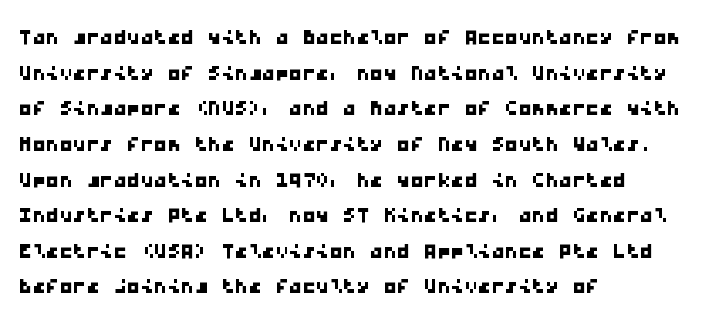
{"underline": "no", "align": "left", "line_spacing": "normal", "line_spacing_ratio": 1.32, "letter_spacing": "normal", "letter_spacing_em": 0.0, "glyph_px": 27}
